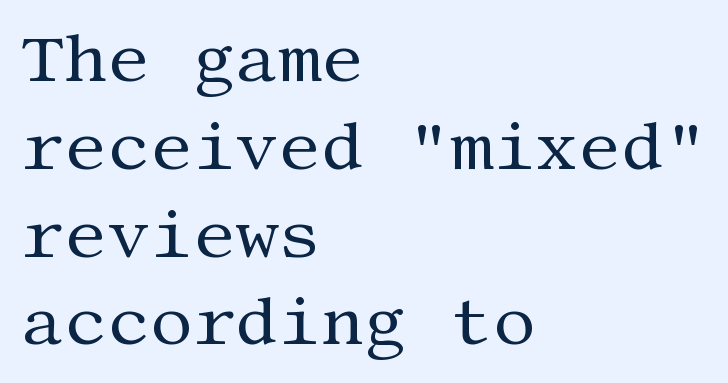
Letter spacing: default. Any mark beneath the type? The region is blank. Unlike italic type, these characters show no tilt at all. Which margin do the lines hug? The left one — the right edge is uneven.
